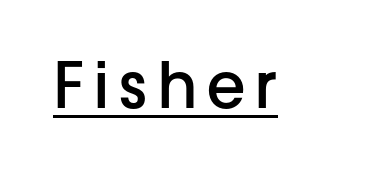
{"serif": "no", "italic": "no", "bold": "semi", "weight": "semibold", "width": "normal", "stroke_contrast": "low", "x_height": "medium", "monospaced": "no", "underline": "yes", "glyph_px": 63}
